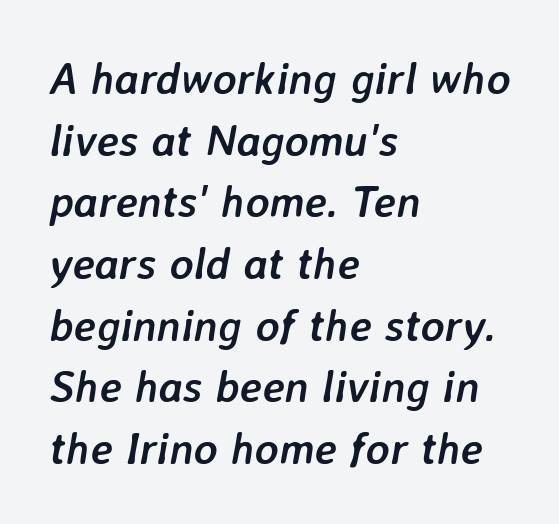
{"italic": "yes", "lean": "right", "slant_degrees": 7, "bold": "yes", "weight": "semibold", "width": "normal", "stroke_contrast": "low", "x_height": "medium", "monospaced": "no", "underline": "no", "align": "left", "line_spacing": "normal", "line_spacing_ratio": 1.37, "letter_spacing": "normal", "letter_spacing_em": 0.0, "glyph_px": 45}
